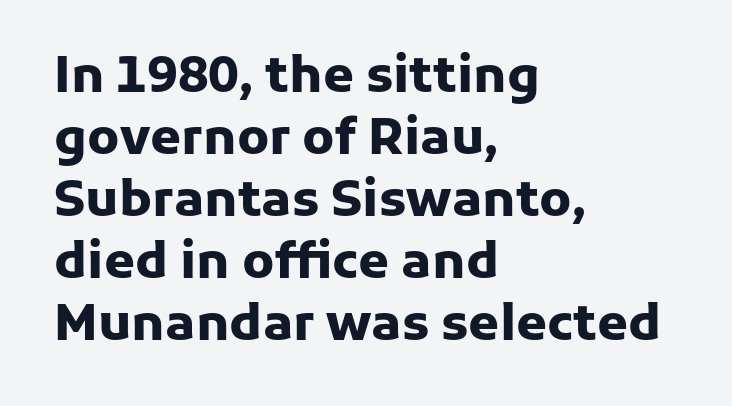
These words are printed bold, with thick strokes throughout. A typesetter would call this proportional, since set widths differ per character. Bare-footed words on every line. The rendering shows plain stroke endings on the letterforms — a sans-serif design.
